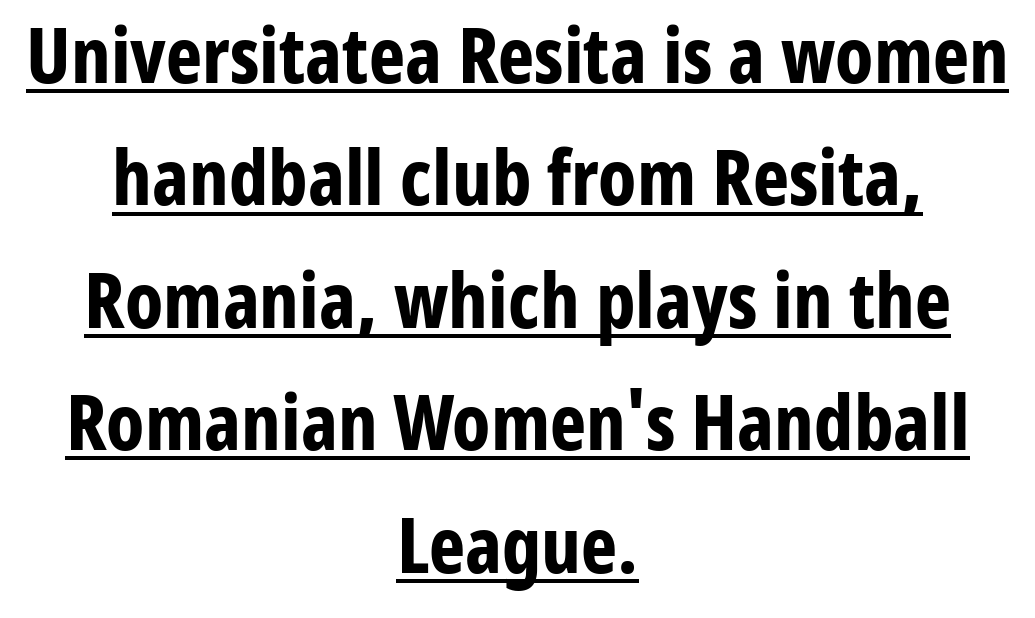
Q: Is the text bold? A: Yes.
Q: Is the text italic (slanted)? A: No, it is upright.
Q: Is the typeface a serif or a sans-serif typeface? A: Sans-serif.
Q: Is the text underlined? A: Yes.
Q: How is the paragraph aligned? A: Centered.
Q: Is the spacing between letters normal or unusually wide? A: Normal.
Q: Is the spacing between lines tight, normal or loose? A: Normal.
Q: Width (condensed, normal, or wide)? A: Condensed.
Q: Stroke contrast? A: Low.
Q: x-height? A: Medium.
Q: Monospaced? A: No.
